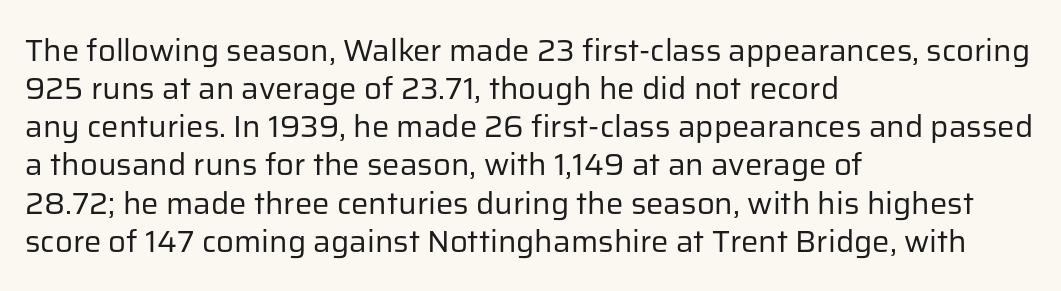
Q: Is the text bold? A: No.
Q: Is the text italic (slanted)? A: No, it is upright.
Q: Is the typeface a serif or a sans-serif typeface? A: Sans-serif.
Q: Is the text underlined? A: No.
Q: How is the paragraph aligned? A: Left-aligned.
Q: Is the spacing between letters normal or unusually wide? A: Normal.
Q: Width (condensed, normal, or wide)? A: Normal.
Q: Stroke contrast? A: Low.
Q: x-height? A: Medium.
Q: Monospaced? A: No.
